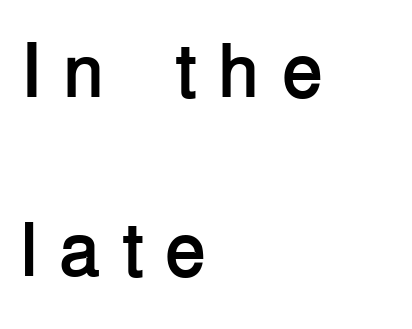
The letters stand straight up with perfectly vertical stems. Students, observe: this is what heavily led, spacious text looks like. These lines are rendered in a variable-pitch font. Spacing between characters has been opened up far beyond the box default. Notice how the passage keeps a crisp vertical edge on the left only. Typographically, this falls in the sans-serif category.
